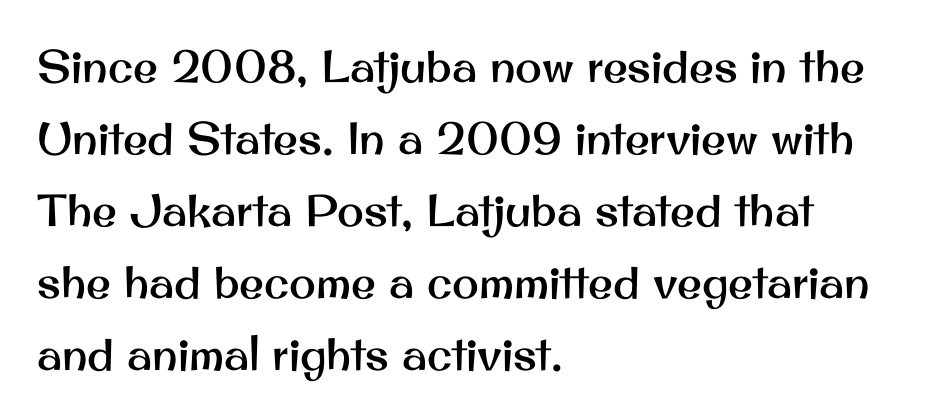
The image shows 45 px sans-serif type, upright; set left-aligned, normal line spacing (1.6x), normal letter spacing, not underlined; medium stroke contrast and a small x-height.
